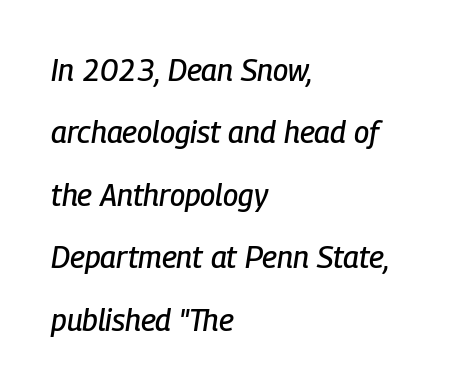
Q: Is the text italic (slanted)? A: Yes, it leans right by about 9 degrees.
Q: Is the text underlined? A: No.
Q: How is the paragraph aligned? A: Left-aligned.
Q: Is the spacing between letters normal or unusually wide? A: Normal.
Q: Is the spacing between lines tight, normal or loose? A: Loose.
Q: Width (condensed, normal, or wide)? A: Condensed.
Q: Stroke contrast? A: Low.
Q: x-height? A: Medium.
Q: Monospaced? A: No.
